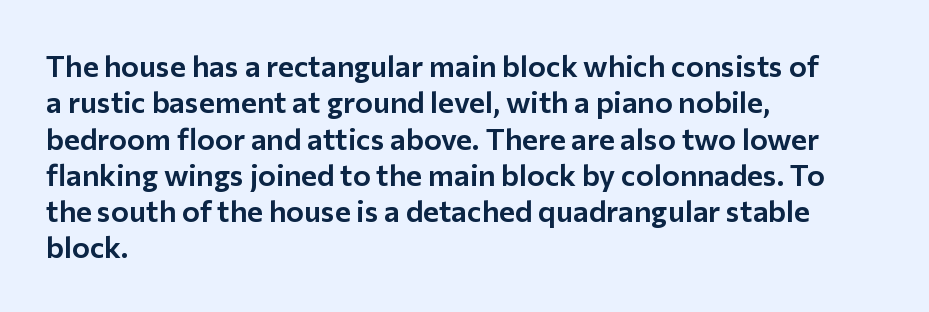
Q: Is the text italic (slanted)? A: No, it is upright.
Q: Is the typeface a serif or a sans-serif typeface? A: Sans-serif.
Q: Is the text underlined? A: No.
Q: How is the paragraph aligned? A: Left-aligned.
Q: Is the spacing between letters normal or unusually wide? A: Normal.
Q: Width (condensed, normal, or wide)? A: Normal.
Q: Stroke contrast? A: Low.
Q: x-height? A: Medium.
Q: Monospaced? A: No.
